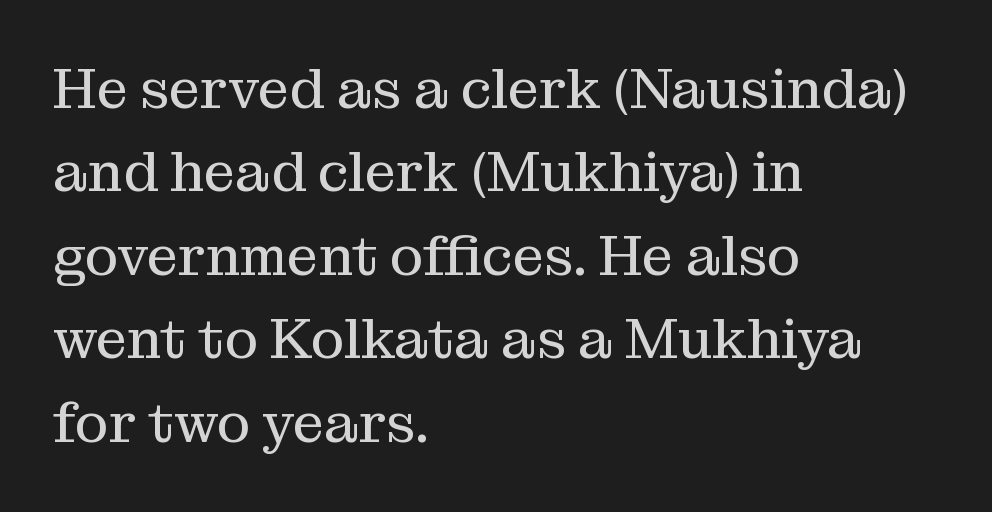
Q: Is the text bold? A: No.
Q: Is the text italic (slanted)? A: No, it is upright.
Q: Is the typeface a serif or a sans-serif typeface? A: Serif.
Q: Is the text underlined? A: No.
Q: How is the paragraph aligned? A: Left-aligned.
Q: Is the spacing between letters normal or unusually wide? A: Normal.
Q: Is the spacing between lines tight, normal or loose? A: Normal.
Q: Width (condensed, normal, or wide)? A: Normal.
Q: Stroke contrast? A: Medium.
Q: x-height? A: Medium.
Q: Monospaced? A: No.
